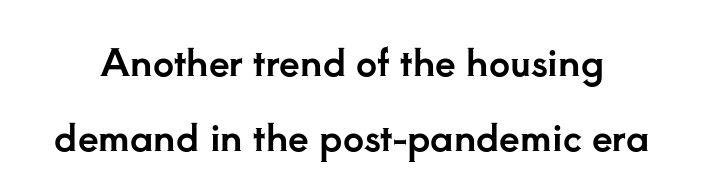
Regarding leading, the lines here are spaced well apart. You could not count columns in this text — the font is proportionally spaced. The string is rendered with underlining switched off. Is this a sans? No — the strokes have serifs. The letters stand upright; this is a roman face. How are the letters spaced? Ordinarily, with no added tracking.
